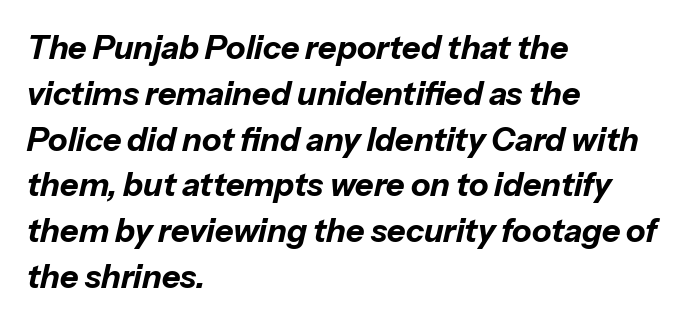
The image shows 32 px bold type, italic (leaning right); set left-aligned, normal line spacing (1.43x), normal letter spacing, not underlined; low stroke contrast and a medium x-height.
